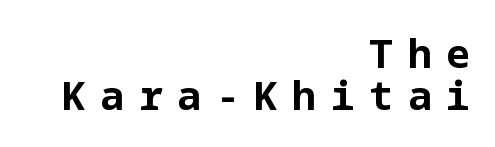
Its strokes are broad and dark, the hallmark of bold type. The block of text is dense from top to bottom, with scant space between rows. Check where the strokes stop: nothing finishes them off — pure sans. If you drew a line through each stem, it would be perfectly vertical. The specimen omits any rule beneath the text block's lines. Line endings align vertically; line beginnings do not.
